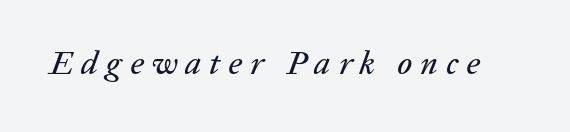
{"italic": "yes", "lean": "right", "slant_degrees": 20, "width": "normal", "stroke_contrast": "low", "x_height": "medium", "monospaced": "no", "underline": "no", "letter_spacing": "wide", "letter_spacing_em": 0.24, "glyph_px": 33}
